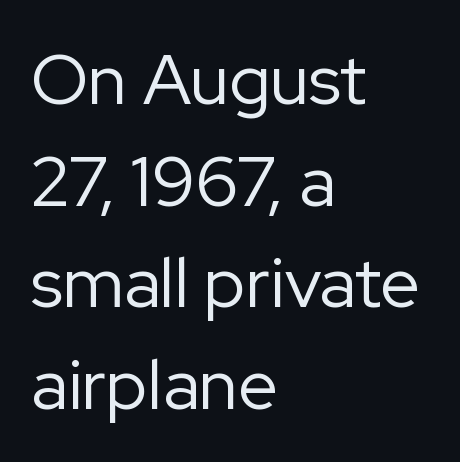
Q: Is the text bold? A: No.
Q: Is the text italic (slanted)? A: No, it is upright.
Q: Is the typeface a serif or a sans-serif typeface? A: Sans-serif.
Q: Is the text underlined? A: No.
Q: How is the paragraph aligned? A: Left-aligned.
Q: Is the spacing between letters normal or unusually wide? A: Normal.
Q: Is the spacing between lines tight, normal or loose? A: Normal.
Q: Width (condensed, normal, or wide)? A: Normal.
Q: Stroke contrast? A: Low.
Q: x-height? A: Medium.
Q: Monospaced? A: No.
